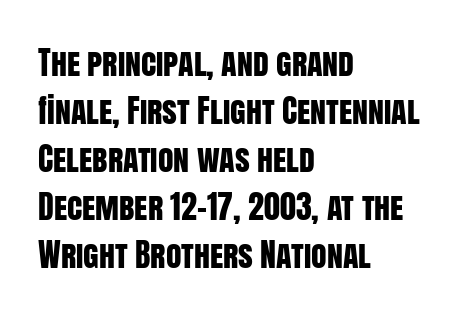
In CSS terms this would be text-align: left. Character widths vary here, with narrow letters taking less room than wide ones. No extra tracking has been applied to these lines. Stroke terminals: plain, sans-serif.
